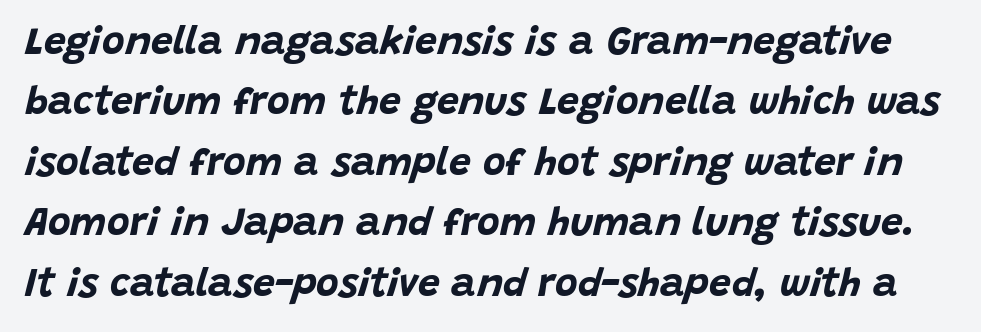
{"italic": "yes", "lean": "right", "slant_degrees": 15, "bold": "yes", "weight": "bold", "width": "normal", "stroke_contrast": "low", "x_height": "large", "monospaced": "no", "underline": "no", "line_spacing": "normal", "line_spacing_ratio": 1.55, "letter_spacing": "normal", "letter_spacing_em": 0.0, "glyph_px": 39}
